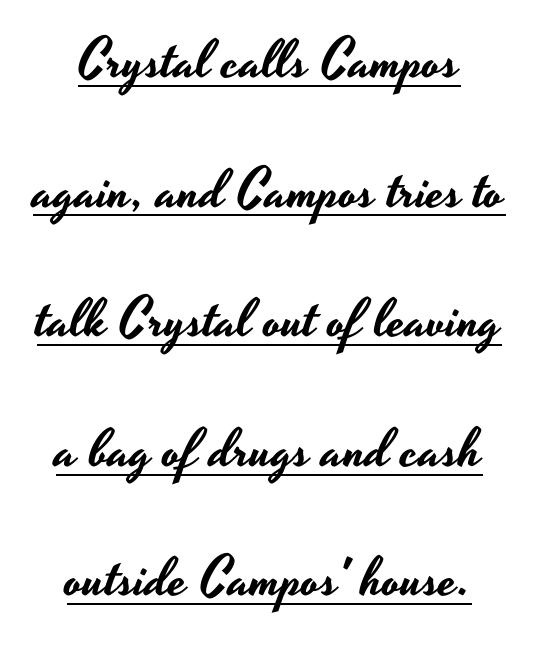
The image shows 54 px wide sans-serif type; set centered, loose line spacing (2.4x), normal letter spacing, underlined; low stroke contrast and a small x-height.
